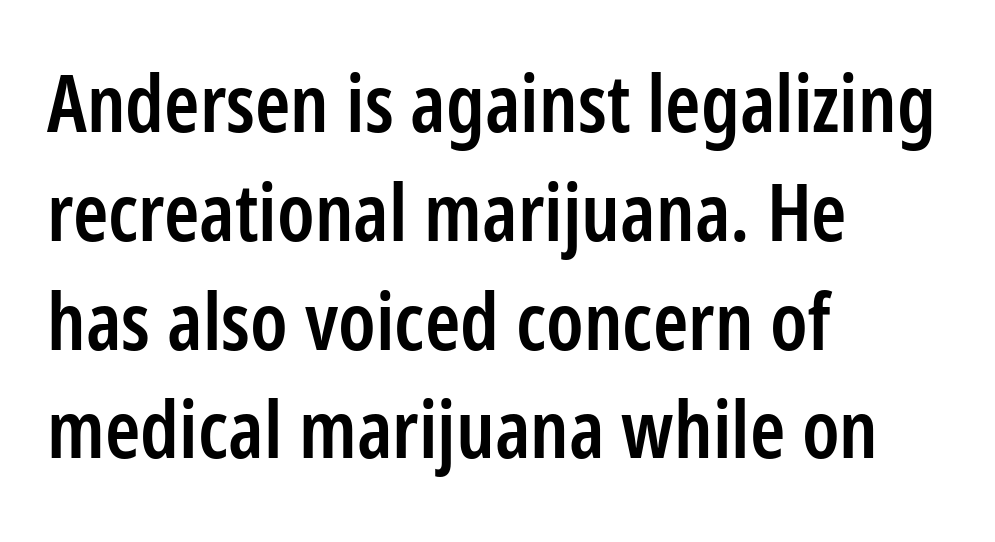
{"serif": "no", "italic": "no", "bold": "semi", "weight": "semibold", "width": "condensed", "stroke_contrast": "low", "x_height": "medium", "monospaced": "no", "underline": "no", "align": "left", "line_spacing": "normal", "line_spacing_ratio": 1.36, "letter_spacing": "normal", "letter_spacing_em": 0.0, "glyph_px": 80}
